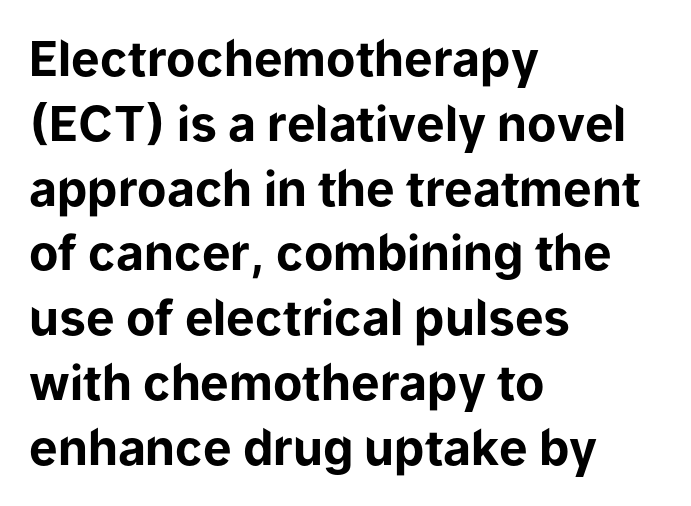
The image shows 48 px bold sans-serif type, upright; set left-aligned, normal line spacing (1.35x), normal letter spacing, not underlined; low stroke contrast and a medium x-height.
